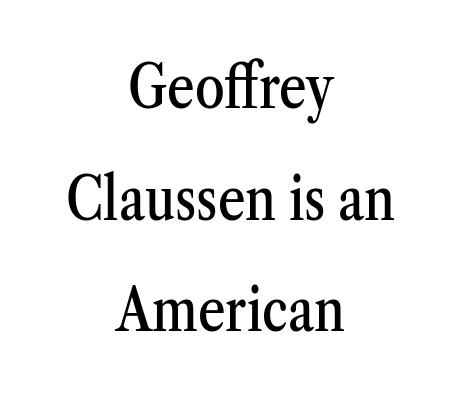
This sample has the flowing, uneven cadence of proportional lettering. Posture: upright roman. The text block is weighted toward neither margin, spreading evenly from the middle. Classification — serif.
